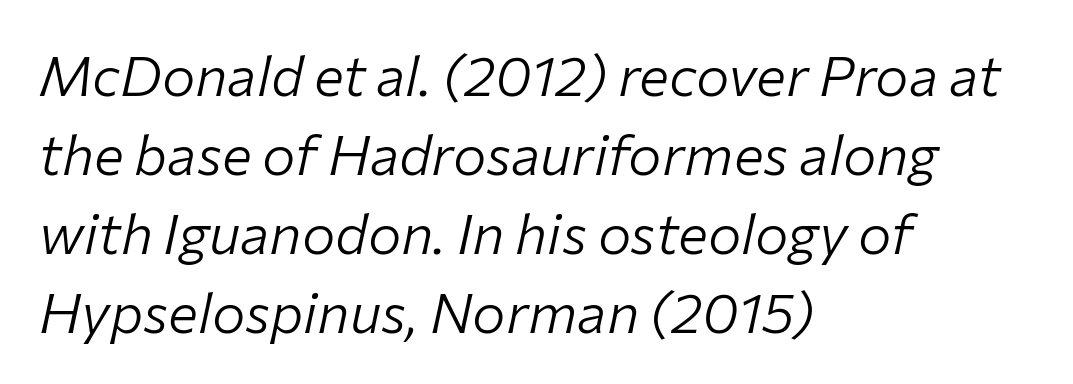
Casual observation: everything's shoved over to the left. Note the varied advance widths — an 'i' is clearly narrower than an 'm'. The letters look calm and open, with moderate or lighter stems. Compared with typical body copy, the letter spacing here is the same. Italic: yes, the glyphs are oblique.
